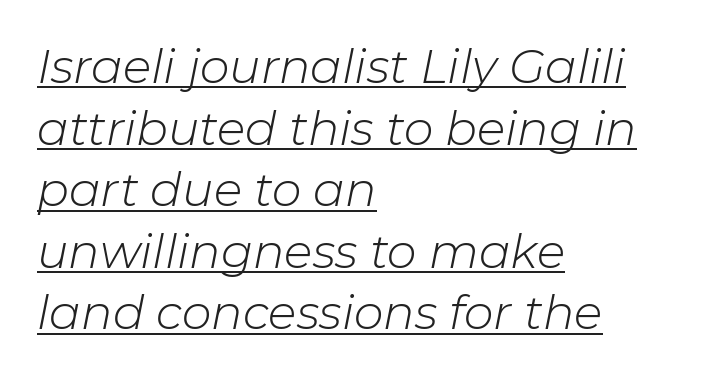
Q: Is the text bold? A: No.
Q: Is the text italic (slanted)? A: Yes, it leans right by about 11 degrees.
Q: Is the text underlined? A: Yes.
Q: How is the paragraph aligned? A: Left-aligned.
Q: Is the spacing between letters normal or unusually wide? A: Normal.
Q: Is the spacing between lines tight, normal or loose? A: Normal.
Q: Width (condensed, normal, or wide)? A: Normal.
Q: Stroke contrast? A: Low.
Q: x-height? A: Medium.
Q: Monospaced? A: No.
